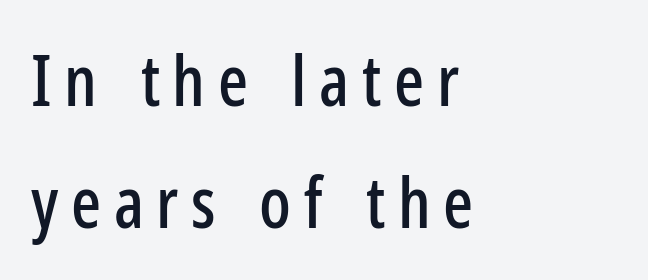
The zone under the glyphs is completely vacant. Upright lettering throughout. Are there feet on the stems? There aren't — it's a sans. Note the varied advance widths — an 'i' is clearly narrower than an 'm'. The typesetter chose a ragged-right arrangement here.
